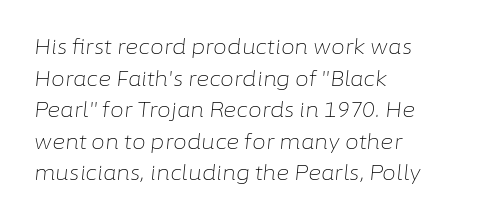
Q: Is the text bold? A: No.
Q: Is the text italic (slanted)? A: Yes, it leans right by about 6 degrees.
Q: Is the text underlined? A: No.
Q: How is the paragraph aligned? A: Left-aligned.
Q: Is the spacing between letters normal or unusually wide? A: Normal.
Q: Is the spacing between lines tight, normal or loose? A: Normal.
